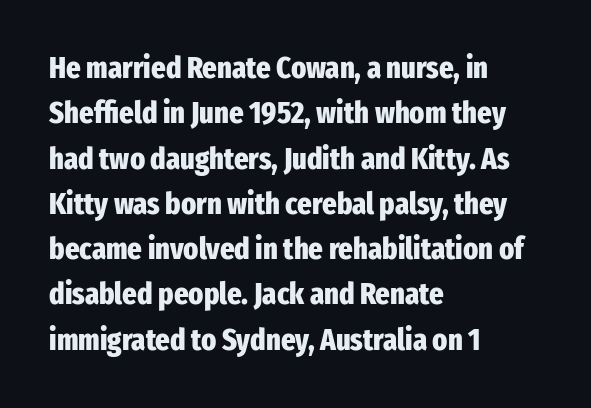
Q: Is the text bold? A: Yes.
Q: Is the text italic (slanted)? A: No, it is upright.
Q: Is the typeface a serif or a sans-serif typeface? A: Sans-serif.
Q: Is the text underlined? A: No.
Q: How is the paragraph aligned? A: Left-aligned.
Q: Is the spacing between letters normal or unusually wide? A: Normal.
Q: Is the spacing between lines tight, normal or loose? A: Normal.
Q: Width (condensed, normal, or wide)? A: Condensed.
Q: Stroke contrast? A: Low.
Q: x-height? A: Medium.
Q: Monospaced? A: No.
